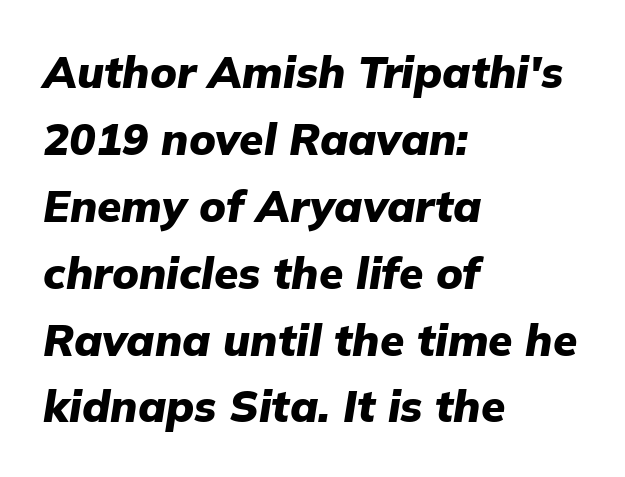
Q: Is the text bold? A: Yes.
Q: Is the text italic (slanted)? A: Yes, it leans right by about 9 degrees.
Q: Is the text underlined? A: No.
Q: How is the paragraph aligned? A: Left-aligned.
Q: Is the spacing between letters normal or unusually wide? A: Normal.
Q: Is the spacing between lines tight, normal or loose? A: Normal.
Q: Width (condensed, normal, or wide)? A: Normal.
Q: Stroke contrast? A: Low.
Q: x-height? A: Medium.
Q: Monospaced? A: No.
